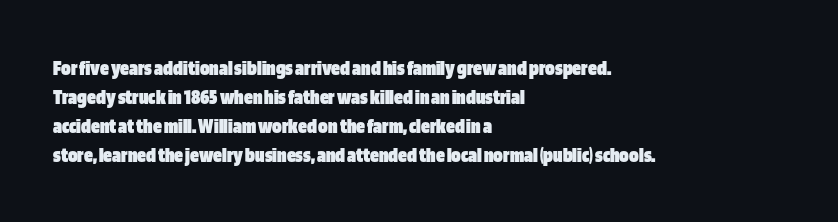
The image shows 22 px bold type, upright; set left-aligned, normal line spacing (1.32x), normal letter spacing, not underlined.
